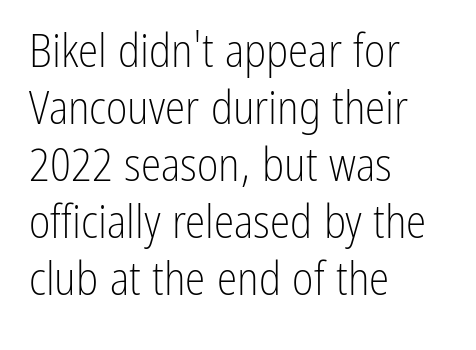
Is the type heavy? It reads as light-to-regular instead. Every stem runs plumb, perpendicular to the baseline. Caption: standard tracking, unaltered. The rendering shows plain stroke endings on the letterforms — a sans-serif design.
